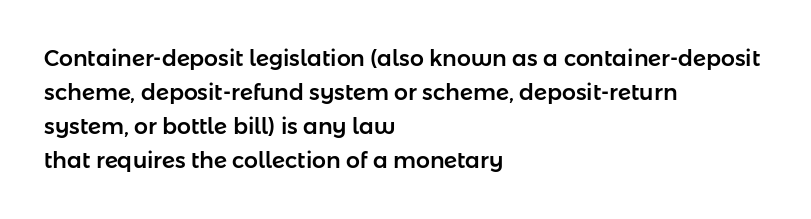
Q: Is the text italic (slanted)? A: No, it is upright.
Q: Is the text underlined? A: No.
Q: How is the paragraph aligned? A: Left-aligned.
Q: Is the spacing between letters normal or unusually wide? A: Normal.
Q: Is the spacing between lines tight, normal or loose? A: Normal.
